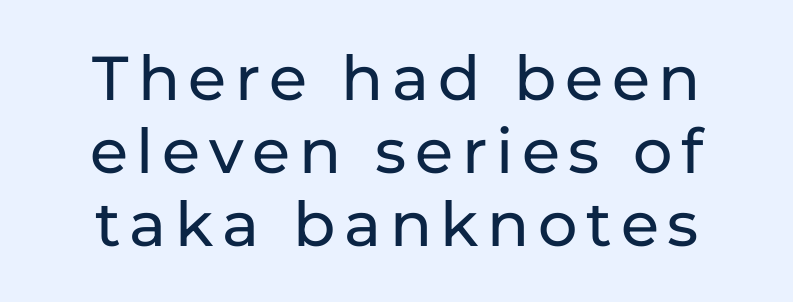
The image shows 62 px sans-serif type, upright; set line spacing 1.18x, not underlined; low stroke contrast and a medium x-height.
